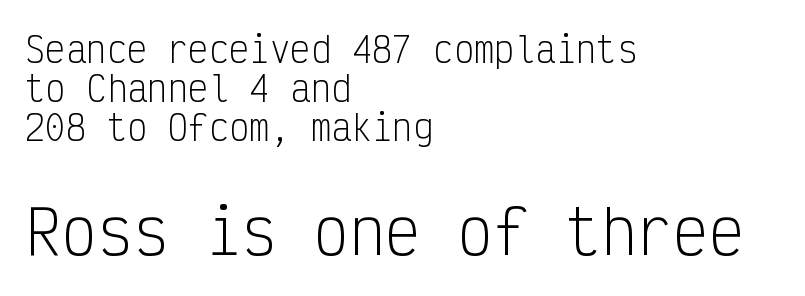
Compare the two chunks: the lower has the greater cap height. Quick note: not italic, upright. Summary of vertical rhythm: compact, with narrow interline spacing. Horizontally, the lines are justified to the leading edge only. Note: no serifs on the glyphs. Do the characters align in a grid? Yes, the font is monospaced.
